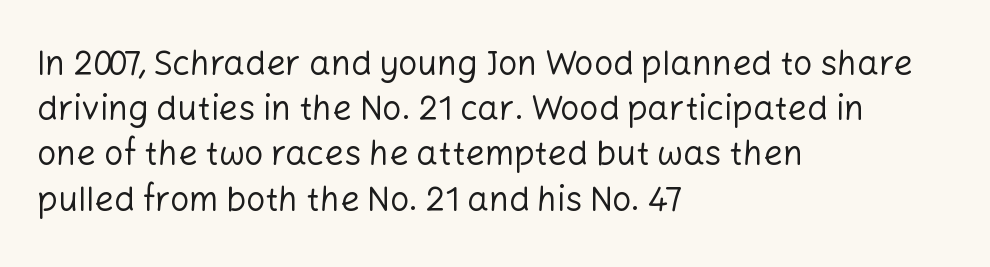
{"serif": "no", "italic": "no", "bold": "no", "weight": "regular", "width": "normal", "stroke_contrast": "low", "x_height": "medium", "monospaced": "no", "underline": "no", "align": "left", "line_spacing": "normal", "line_spacing_ratio": 1.33, "letter_spacing": "normal", "letter_spacing_em": 0.0, "glyph_px": 34}
